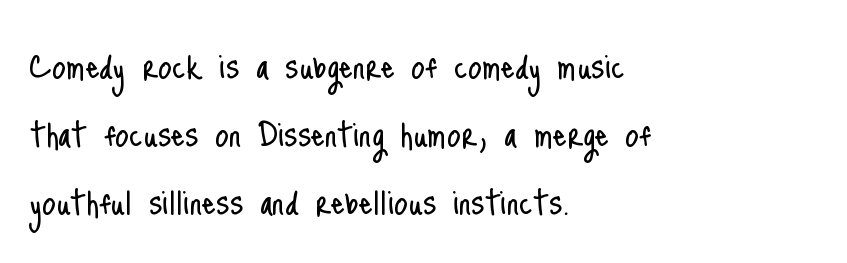
{"serif": "no", "italic": "no", "bold": "no", "weight": "light", "width": "condensed", "stroke_contrast": "low", "x_height": "small", "monospaced": "no", "underline": "no", "align": "left", "line_spacing": "normal", "line_spacing_ratio": 1.54, "letter_spacing": "normal", "letter_spacing_em": 0.0, "glyph_px": 44}
